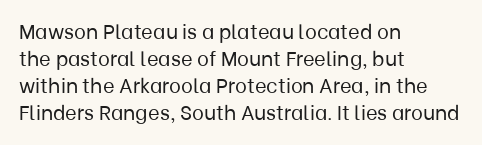
This sample uses an upright cut, with every glyph sitting square on the baseline. Reading down the column, the eye jumps a familiar distance to each next line. The horizontal fit of the characters is conventional and even. This is not heavy type; no bold has been used.
